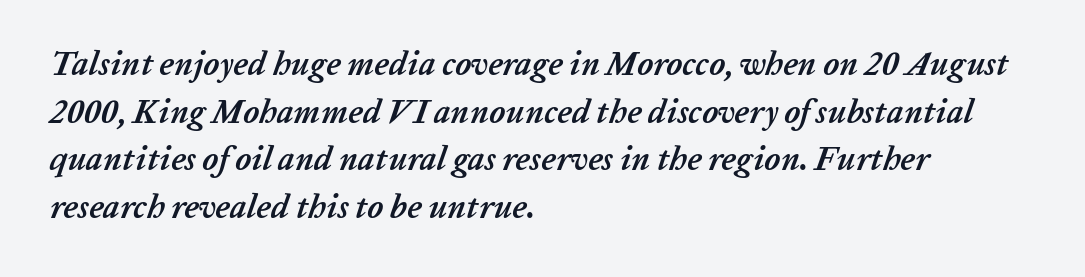
The image shows 33 px semibold type, italic (leaning right); set left-aligned, normal line spacing (1.44x), normal letter spacing, not underlined; low stroke contrast and a medium x-height.
